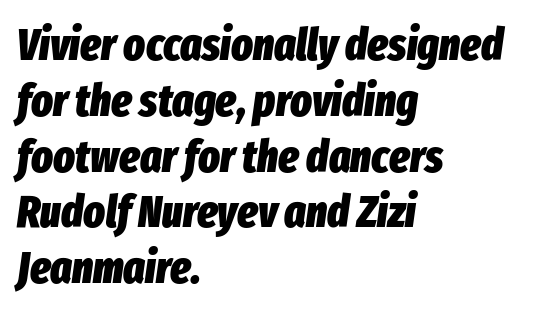
{"italic": "yes", "lean": "right", "slant_degrees": 8, "bold": "yes", "weight": "heavy", "width": "condensed", "stroke_contrast": "low", "x_height": "medium", "monospaced": "no", "underline": "no", "align": "left", "line_spacing_ratio": 1.24, "letter_spacing": "normal", "letter_spacing_em": 0.0, "glyph_px": 45}
